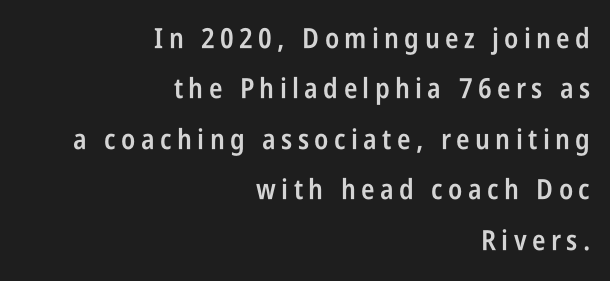
Q: Is the text bold? A: Semi-bold.
Q: Is the text italic (slanted)? A: No, it is upright.
Q: Is the typeface a serif or a sans-serif typeface? A: Sans-serif.
Q: Is the text underlined? A: No.
Q: How is the paragraph aligned? A: Right-aligned.
Q: Width (condensed, normal, or wide)? A: Condensed.
Q: Stroke contrast? A: Low.
Q: x-height? A: Large.
Q: Monospaced? A: No.
